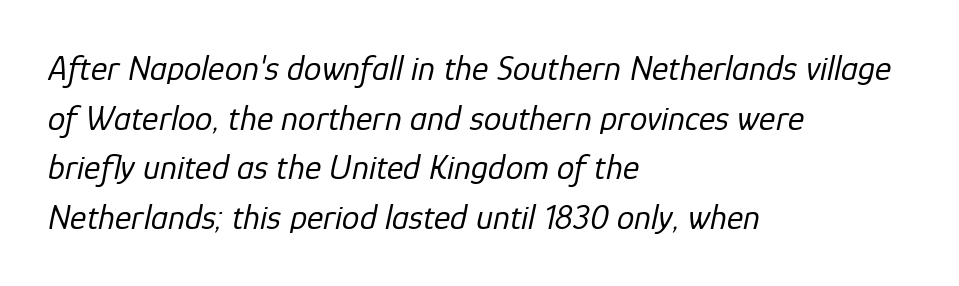
The image shows 35 px regular-weight type, italic (leaning right); set left-aligned, normal line spacing (1.42x), normal letter spacing, not underlined; low stroke contrast and a medium x-height.
